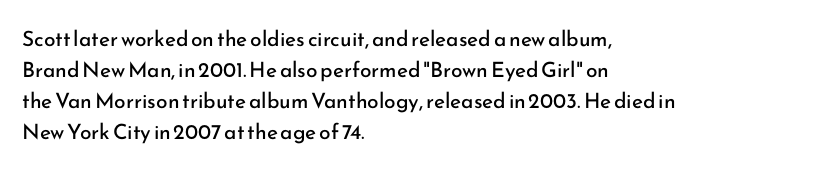
{"italic": "no", "bold": "no", "underline": "no", "align": "left", "line_spacing": "normal", "line_spacing_ratio": 1.48, "letter_spacing": "normal", "letter_spacing_em": 0.0, "glyph_px": 21}
